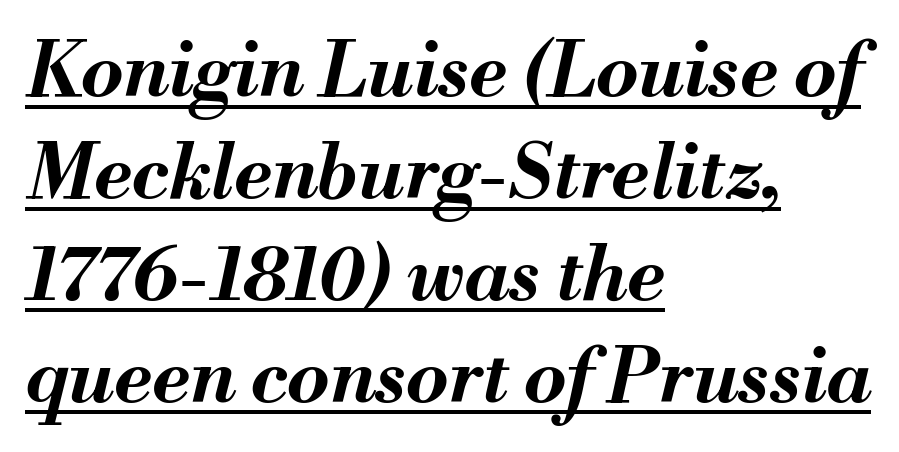
The image shows 76 px bold type, italic (leaning right); set left-aligned, normal line spacing (1.34x), normal letter spacing, underlined; medium stroke contrast and a small x-height.
